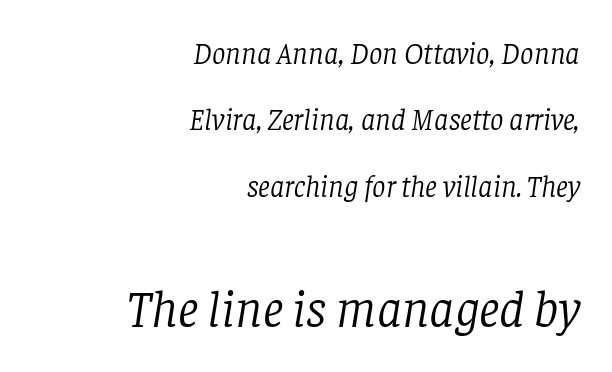
Q: Is the text bold? A: No.
Q: Is the text italic (slanted)? A: Yes, it leans right by about 8 degrees.
Q: Is the typeface a serif or a sans-serif typeface? A: Serif.
Q: Is the text underlined? A: No.
Q: How is the paragraph aligned? A: Right-aligned.
Q: Is the spacing between letters normal or unusually wide? A: Normal.
Q: Is the spacing between lines tight, normal or loose? A: Loose.
Q: Which block of text is set in a larger size, the first (top) or the second (bottom)? A: The second (bottom) one.
Q: Width (condensed, normal, or wide)? A: Normal.
Q: Stroke contrast? A: Low.
Q: x-height? A: Large.
Q: Monospaced? A: No.
